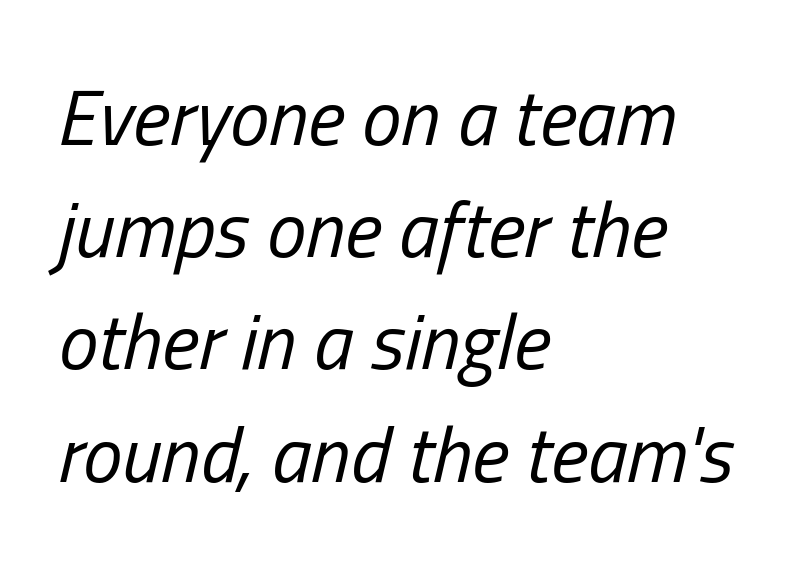
{"italic": "yes", "lean": "right", "slant_degrees": 13, "bold": "no", "weight": "regular", "width": "condensed", "stroke_contrast": "low", "x_height": "medium", "monospaced": "no", "underline": "no", "align": "left", "line_spacing": "normal", "line_spacing_ratio": 1.42, "letter_spacing": "normal", "letter_spacing_em": 0.0, "glyph_px": 79}
